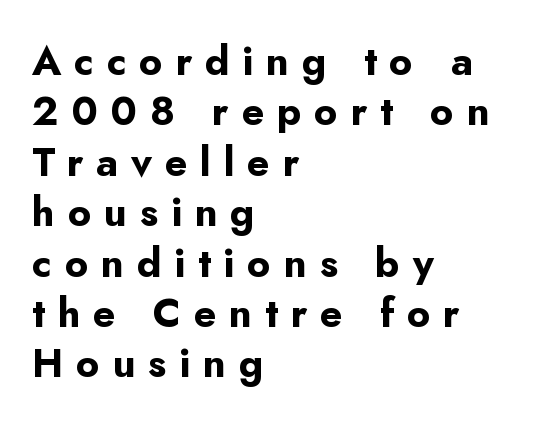
{"serif": "no", "italic": "no", "bold": "yes", "weight": "bold", "width": "normal", "stroke_contrast": "low", "x_height": "small", "monospaced": "no", "underline": "no", "align": "left", "line_spacing": "normal", "line_spacing_ratio": 1.26, "letter_spacing": "wide", "letter_spacing_em": 0.32, "glyph_px": 40}
